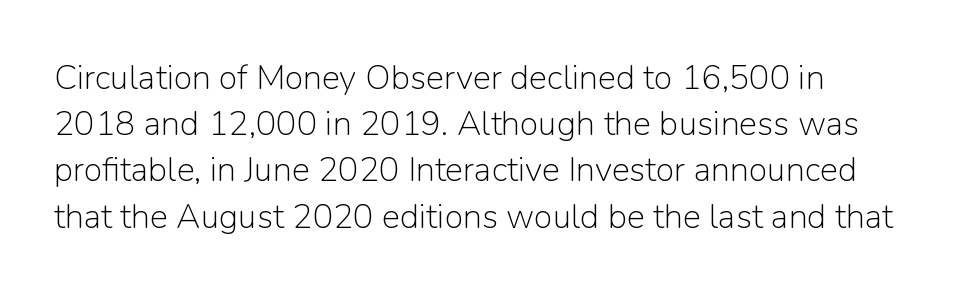
Q: Is the text bold? A: No.
Q: Is the text italic (slanted)? A: No, it is upright.
Q: Is the typeface a serif or a sans-serif typeface? A: Sans-serif.
Q: Is the text underlined? A: No.
Q: Is the spacing between letters normal or unusually wide? A: Normal.
Q: Is the spacing between lines tight, normal or loose? A: Normal.
Q: Width (condensed, normal, or wide)? A: Normal.
Q: Stroke contrast? A: Low.
Q: x-height? A: Medium.
Q: Monospaced? A: No.
